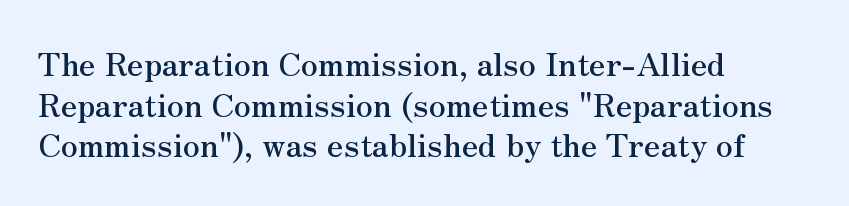
These lines were composed using upright roman letters. A serif font was chosen for this passage. Notice how the passage keeps a crisp vertical edge on the left only. This rendering leaves character spacing at its baseline value. The passage shown stacks its lines at a standard gap. The gap between lines stays unmarked.
